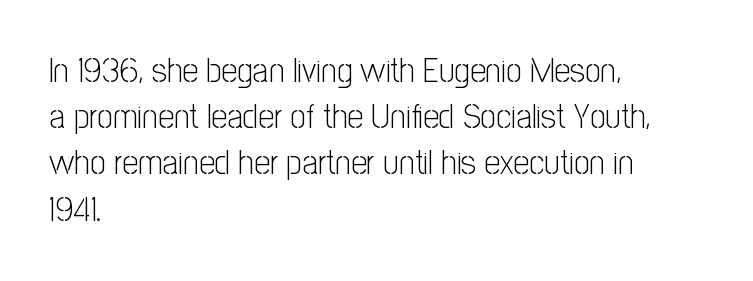
{"serif": "no", "italic": "no", "bold": "no", "weight": "light", "width": "condensed", "stroke_contrast": "low", "x_height": "medium", "monospaced": "no", "underline": "no", "align": "left", "line_spacing": "normal", "line_spacing_ratio": 1.32, "letter_spacing": "normal", "letter_spacing_em": 0.0, "glyph_px": 35}
